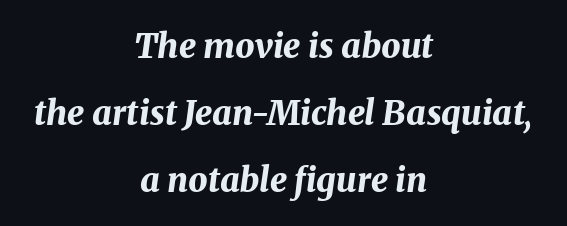
Q: Is the text bold? A: Yes.
Q: Is the text italic (slanted)? A: Yes, it leans right by about 8 degrees.
Q: Is the text underlined? A: No.
Q: How is the paragraph aligned? A: Centered.
Q: Is the spacing between letters normal or unusually wide? A: Normal.
Q: Is the spacing between lines tight, normal or loose? A: Loose.
Q: Width (condensed, normal, or wide)? A: Normal.
Q: Stroke contrast? A: Medium.
Q: x-height? A: Medium.
Q: Monospaced? A: No.
